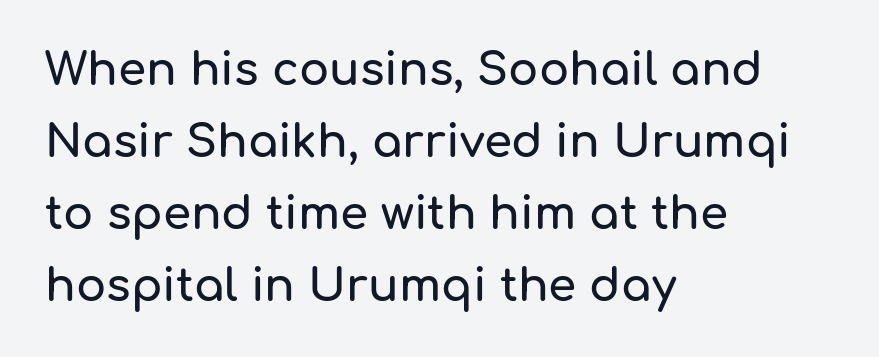
Every stem runs plumb, perpendicular to the baseline. Clear beneath every line of the passage. Regarding serifs, this sample does without them. Notice how descenders clear the ascenders below comfortably — that's standard leading. In CSS terms this would be text-align: left. Tracking value appears to be zero — textbook default spacing.
